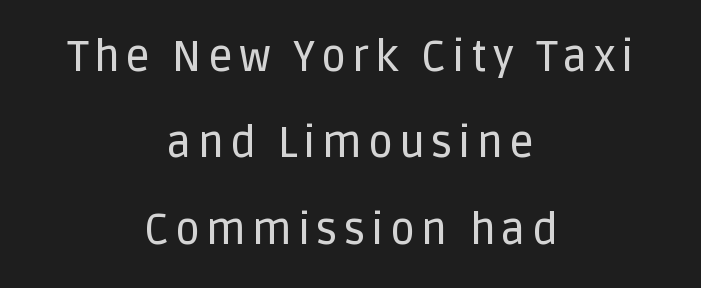
The image shows 43 px sans-serif type, upright; set centered, loose line spacing (2.01x), not underlined; low stroke contrast and a large x-height.
